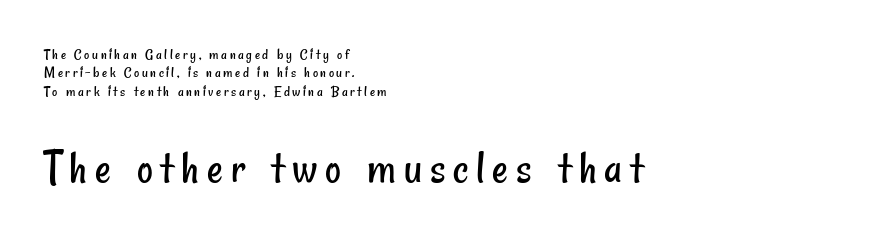
The designer gave the closing block more size than the opening block. Nope, no serifs anywhere on these letters. Here the designer chose a conventional face with non-uniform glyph widths. Just letters on the line, the space beneath them empty. Caption: multi-line text, flush left, ragged right. The font sits on the lighter half of the weight spectrum, regular included.
